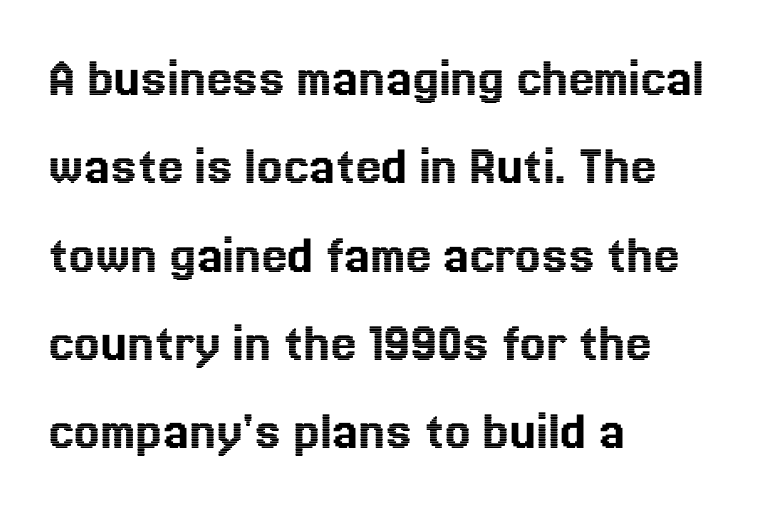
{"italic": "no", "width": "normal", "x_height": "medium", "monospaced": "no", "underline": "no", "align": "left", "line_spacing": "normal", "line_spacing_ratio": 1.55, "letter_spacing": "normal", "letter_spacing_em": 0.0, "glyph_px": 57}
